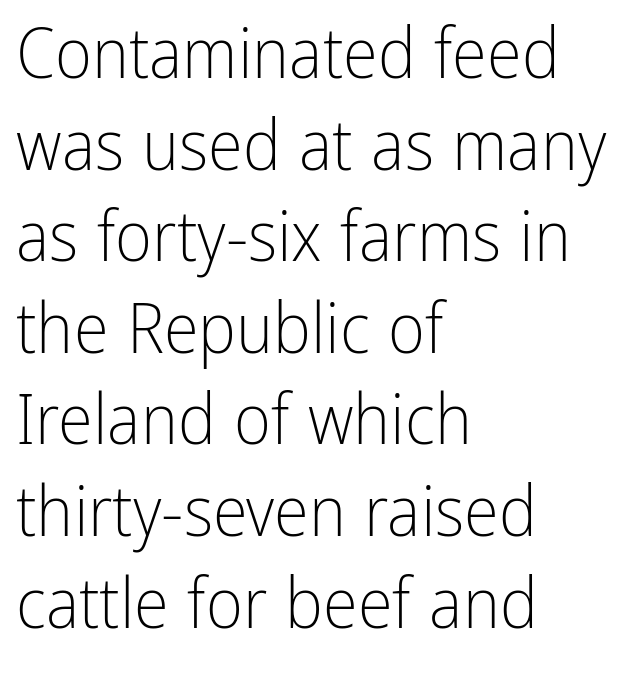
Q: Is the text bold? A: No.
Q: Is the text italic (slanted)? A: No, it is upright.
Q: Is the typeface a serif or a sans-serif typeface? A: Sans-serif.
Q: Is the text underlined? A: No.
Q: How is the paragraph aligned? A: Left-aligned.
Q: Is the spacing between letters normal or unusually wide? A: Normal.
Q: Is the spacing between lines tight, normal or loose? A: Normal.
Q: Width (condensed, normal, or wide)? A: Condensed.
Q: Stroke contrast? A: Low.
Q: x-height? A: Medium.
Q: Monospaced? A: No.
